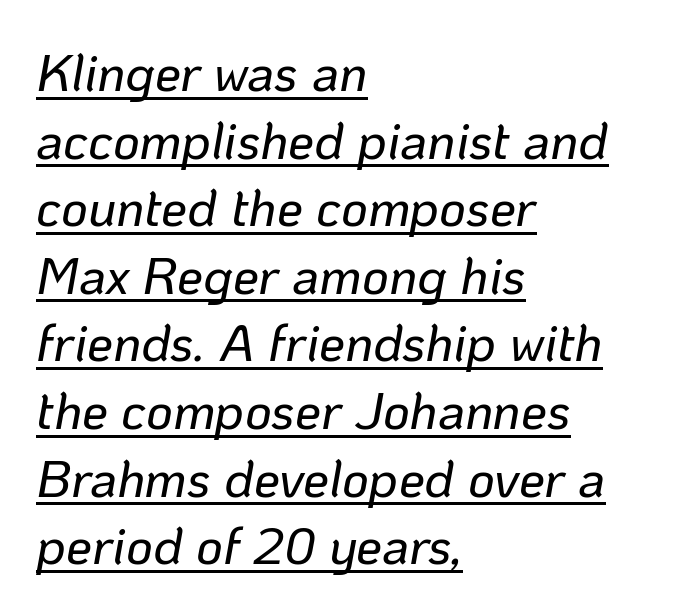
Each line of the rendering has a horizontal stroke beneath the glyphs. Words appear dense and cohesive because spacing is normal. This sample has the flowing, uneven cadence of proportional lettering. These lines are set flush left with a ragged right edge. The rendering applies a slant to the glyphs.
